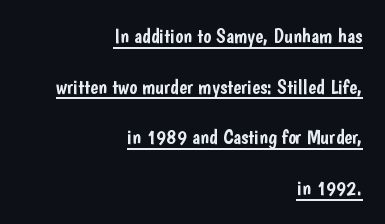
A typesetter would call this zero additional tracking. Posture: straight, roman, zero tilt. Like a heading marked for emphasis, these lines bear an underscore. Students, observe: this is what heavily led, spacious text looks like. These lines are set flush right with a ragged left edge.
